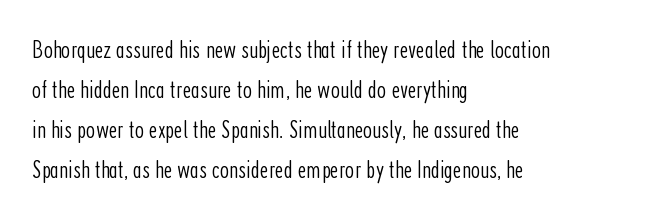
{"italic": "no", "bold": "no", "underline": "no", "align": "left", "line_spacing": "normal", "line_spacing_ratio": 1.54, "letter_spacing": "normal", "letter_spacing_em": 0.0, "glyph_px": 26}
